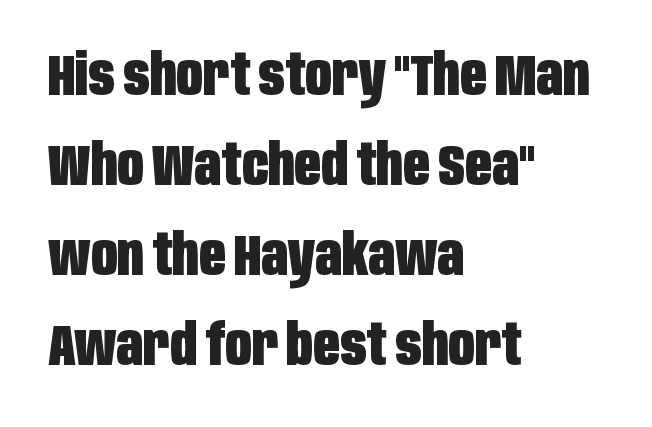
No feet cap the strokes, marking this as sans-serif type. Any mark beneath the type? The region is blank. A typesetter would call this leading conventional body-copy spacing. Spacing verdict: proportional, widths tailored to each character. The glyphs have the mass of a bold cut.
